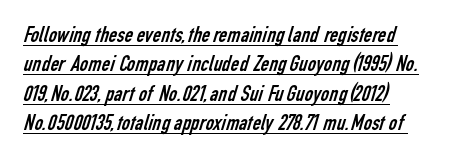
Q: Is the text bold? A: No.
Q: Is the text underlined? A: Yes.
Q: How is the paragraph aligned? A: Left-aligned.
Q: Is the spacing between letters normal or unusually wide? A: Normal.
Q: Is the spacing between lines tight, normal or loose? A: Normal.
